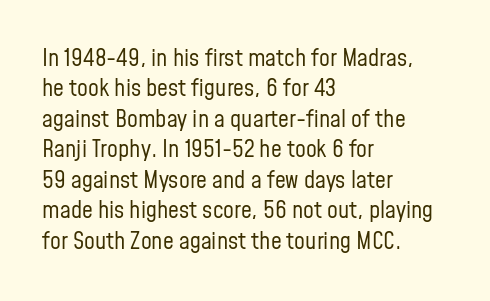
The image shows 24 px text type, upright; set left-aligned, normal line spacing (1.27x), normal letter spacing, not underlined.
